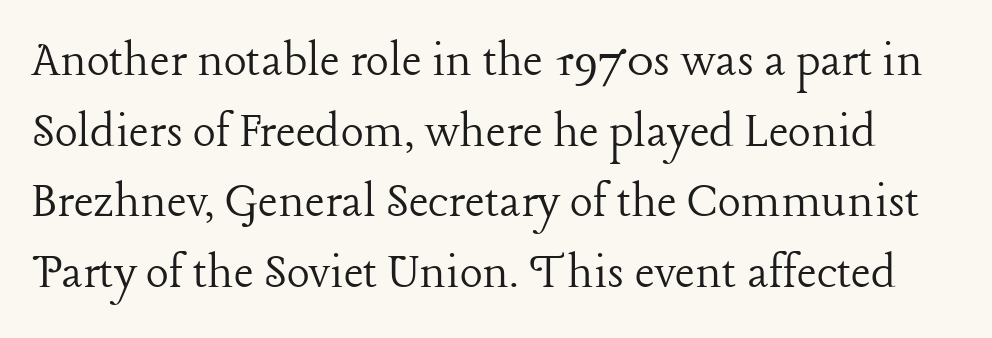
The image shows 54 px light serif type, upright; set normal line spacing (1.31x), normal letter spacing, not underlined; low stroke contrast and a medium x-height.
